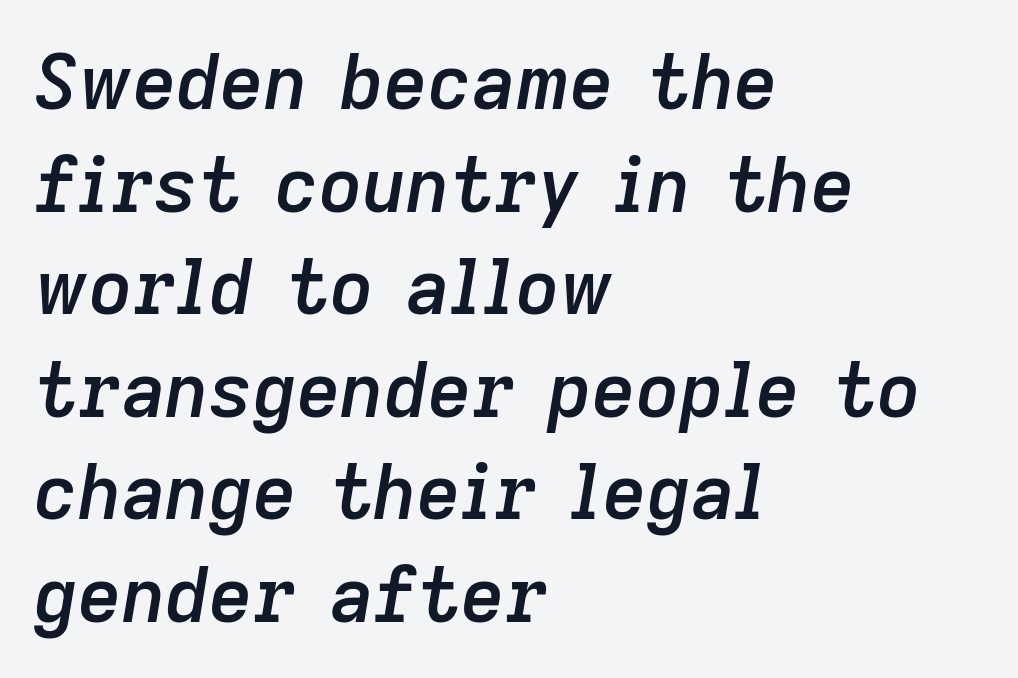
The image shows 76 px semibold type, italic (leaning right); set left-aligned, normal line spacing (1.35x), normal letter spacing, not underlined; low stroke contrast and a medium x-height.
